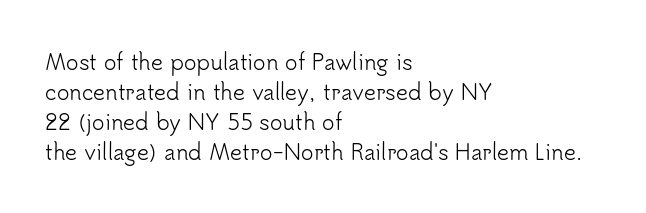
The image shows 21 px text type, upright; set left-aligned, normal line spacing (1.43x), normal letter spacing, not underlined.
